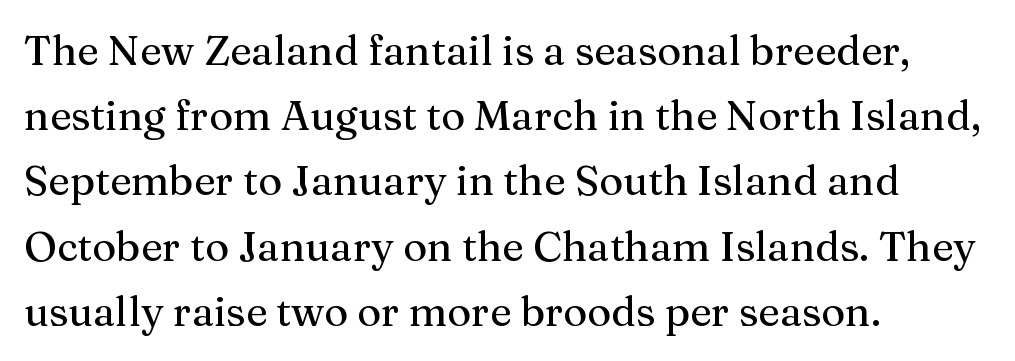
{"serif": "yes", "italic": "no", "width": "normal", "stroke_contrast": "medium", "x_height": "medium", "monospaced": "no", "underline": "no", "align": "left", "line_spacing": "normal", "line_spacing_ratio": 1.59, "letter_spacing": "normal", "letter_spacing_em": 0.0, "glyph_px": 41}
